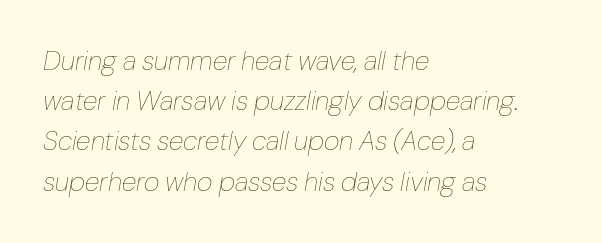
Layout note: lines flush left. Is the type heavy? It reads as light-to-regular instead. The glyphs are unaccompanied by any horizontal stroke below them. Nobody touched the tracking dial on this one. Observe the lean: these are italic letterforms. Students, observe: this is what conventionally led text looks like.
